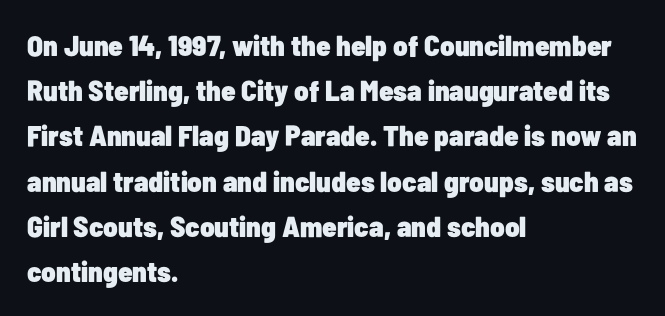
The image shows 29 px heavy, condensed sans-serif type, upright; set left-aligned, normal line spacing (1.56x), normal letter spacing, not underlined; low stroke contrast and a medium x-height.
